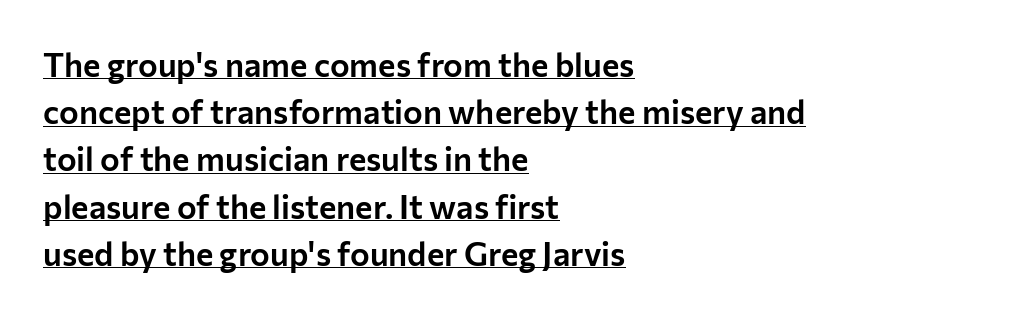
Rows of type keep a routine distance in the vertical direction. Character widths vary here, with narrow letters taking less room than wide ones. In terms of letterspacing, this is plain default setting. When letters stand straight like this, we call the style roman or upright. Nope, no serifs anywhere on these letters. Visually the block forms a straight wall on the left and a jagged coastline on the right.
